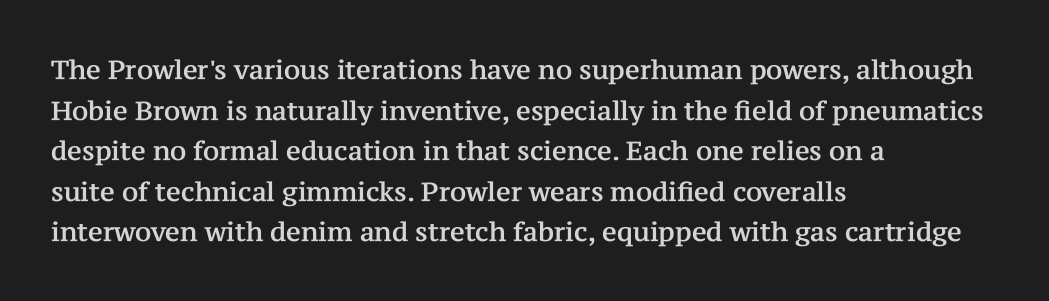
This rendering features lettering with no underline. How are the letters spaced? Ordinarily, with no added tracking. The setting favours the left margin, as ordinary paragraphs usually do. Does the lettering tilt? It doesn't — this is upright. Summary of vertical rhythm: regular, with standard interline spacing.
